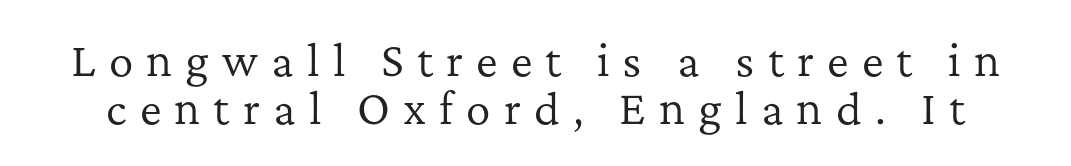
The image shows 41 px regular-weight serif type, upright; set line spacing 1.17x, unusually wide letter spacing (+0.32 em), not underlined; low stroke contrast and a medium x-height.
